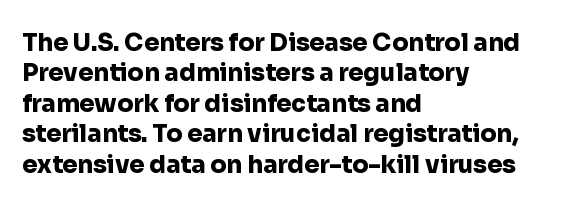
Q: Is the text bold? A: Yes.
Q: Is the text italic (slanted)? A: No, it is upright.
Q: Is the text underlined? A: No.
Q: How is the paragraph aligned? A: Left-aligned.
Q: Is the spacing between letters normal or unusually wide? A: Normal.
Q: Is the spacing between lines tight, normal or loose? A: Normal.
